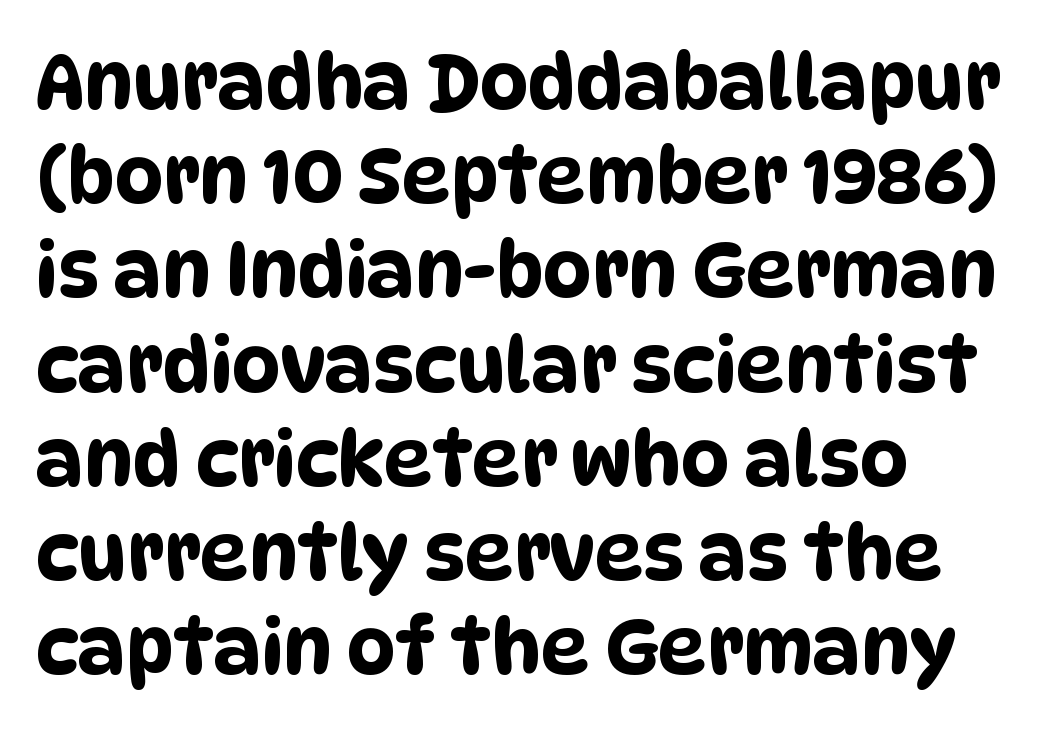
Here the designer chose a conventional face with non-uniform glyph widths. Descenders are the only things crossing below the line. Between one letter and the next there's only the usual sliver of space. The characters display no serif detailing; their extremities are plain.
